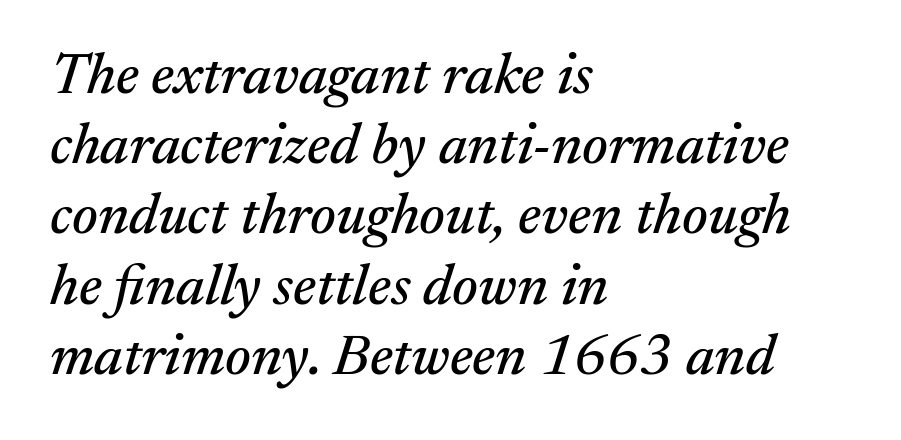
{"serif": "yes", "italic": "yes", "lean": "right", "slant_degrees": 17, "width": "normal", "stroke_contrast": "medium", "x_height": "medium", "monospaced": "no", "underline": "no", "align": "left", "line_spacing_ratio": 1.21, "letter_spacing": "normal", "letter_spacing_em": 0.0, "glyph_px": 58}
